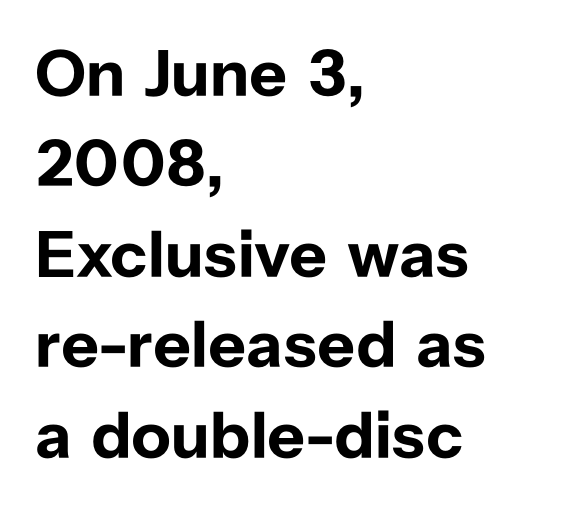
Q: Is the text bold? A: Yes.
Q: Is the text italic (slanted)? A: No, it is upright.
Q: Is the typeface a serif or a sans-serif typeface? A: Sans-serif.
Q: Is the text underlined? A: No.
Q: How is the paragraph aligned? A: Left-aligned.
Q: Is the spacing between letters normal or unusually wide? A: Normal.
Q: Is the spacing between lines tight, normal or loose? A: Normal.
Q: Width (condensed, normal, or wide)? A: Normal.
Q: Stroke contrast? A: Low.
Q: x-height? A: Medium.
Q: Monospaced? A: No.
